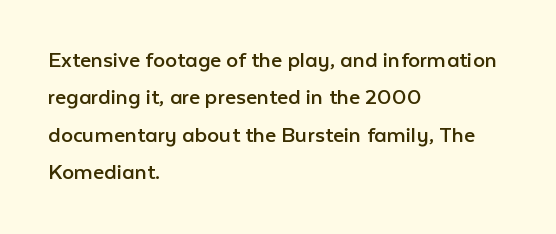
Q: Is the text bold? A: No.
Q: Is the text italic (slanted)? A: No, it is upright.
Q: Is the text underlined? A: No.
Q: How is the paragraph aligned? A: Left-aligned.
Q: Is the spacing between letters normal or unusually wide? A: Normal.
Q: Is the spacing between lines tight, normal or loose? A: Normal.
